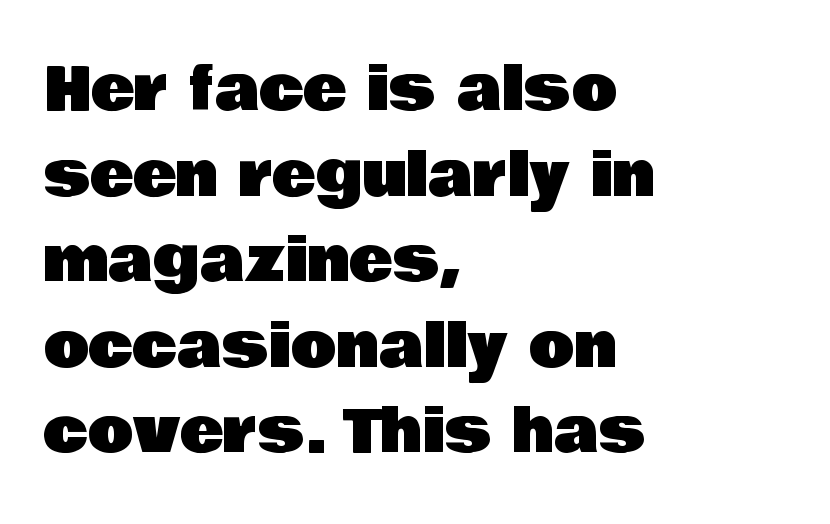
{"serif": "no", "italic": "no", "width": "normal", "stroke_contrast": "low", "x_height": "large", "monospaced": "no", "underline": "no", "align": "left", "line_spacing": "normal", "line_spacing_ratio": 1.45, "letter_spacing": "normal", "letter_spacing_em": 0.0, "glyph_px": 59}
